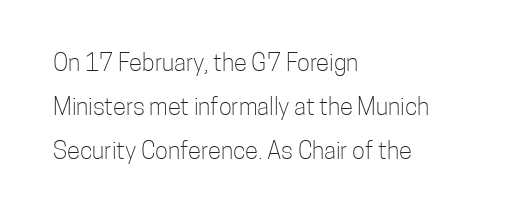
Q: Is the text bold? A: No.
Q: Is the text italic (slanted)? A: No, it is upright.
Q: Is the text underlined? A: No.
Q: How is the paragraph aligned? A: Left-aligned.
Q: Is the spacing between letters normal or unusually wide? A: Normal.
